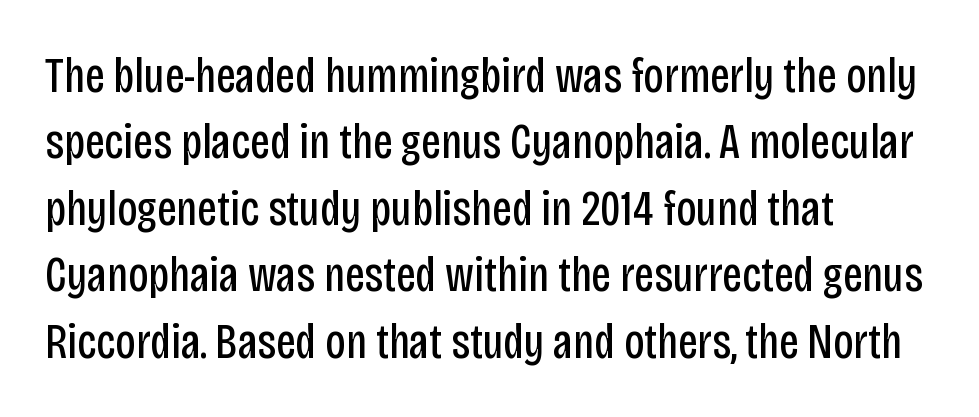
Q: Is the text bold? A: No.
Q: Is the text italic (slanted)? A: No, it is upright.
Q: Is the typeface a serif or a sans-serif typeface? A: Sans-serif.
Q: Is the text underlined? A: No.
Q: How is the paragraph aligned? A: Left-aligned.
Q: Is the spacing between letters normal or unusually wide? A: Normal.
Q: Is the spacing between lines tight, normal or loose? A: Normal.
Q: Width (condensed, normal, or wide)? A: Condensed.
Q: Stroke contrast? A: Low.
Q: x-height? A: Large.
Q: Monospaced? A: No.
